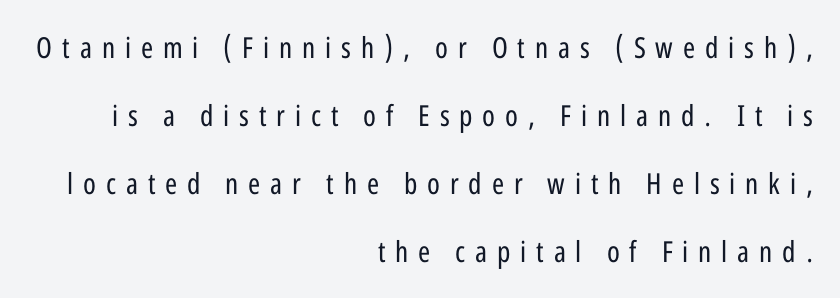
{"serif": "no", "italic": "no", "bold": "no", "weight": "regular", "width": "condensed", "stroke_contrast": "low", "x_height": "medium", "monospaced": "no", "underline": "no", "align": "right", "line_spacing": "loose", "line_spacing_ratio": 2.34, "letter_spacing": "wide", "letter_spacing_em": 0.34, "glyph_px": 29}
